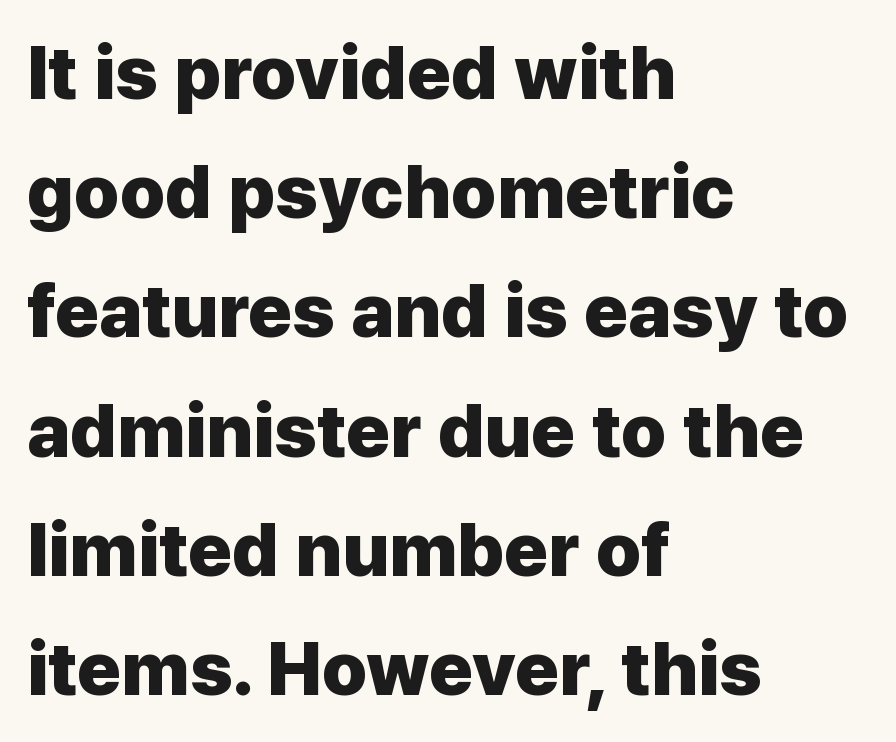
The text was rendered using a sans face with plain stroke endings. Is this a fixed-width face? No — the glyphs have proportional, varying widths. The type sits square on the baseline with zero lean. In terms of letterspacing, this is plain default setting. The compositor pushed each line to the left boundary.
